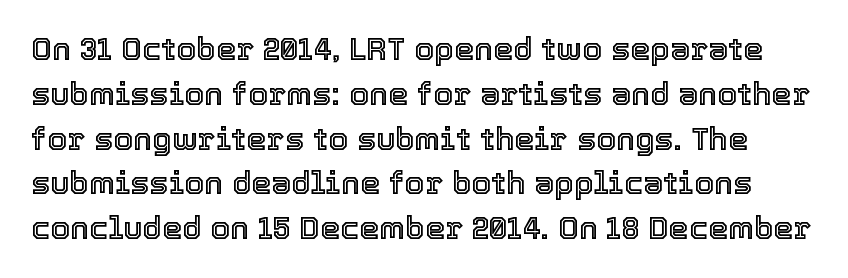
The image shows 32 px text type, upright; set normal line spacing (1.4x), normal letter spacing, not underlined; a medium x-height.
